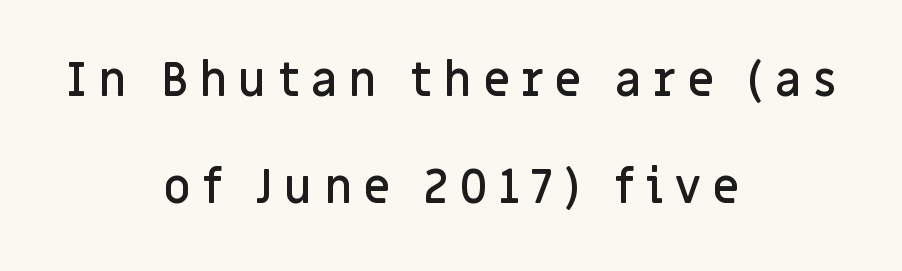
This sample uses a sans-serif face. Weight: semibold (demi). Between one letter and the next there's a generous, obvious gap. The setting favours the middle, as headings and verse often do.
